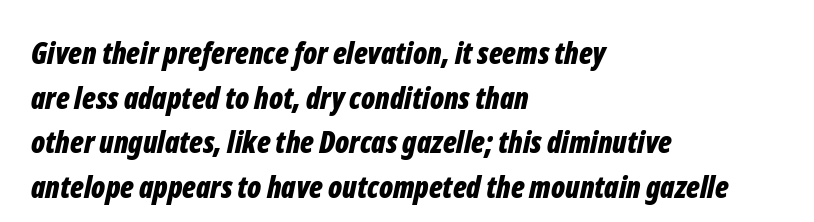
{"italic": "yes", "lean": "right", "slant_degrees": 12, "bold": "yes", "weight": "bold", "width": "condensed", "stroke_contrast": "low", "x_height": "medium", "monospaced": "no", "underline": "no", "align": "left", "line_spacing": "normal", "line_spacing_ratio": 1.49, "letter_spacing": "normal", "letter_spacing_em": 0.0, "glyph_px": 30}
